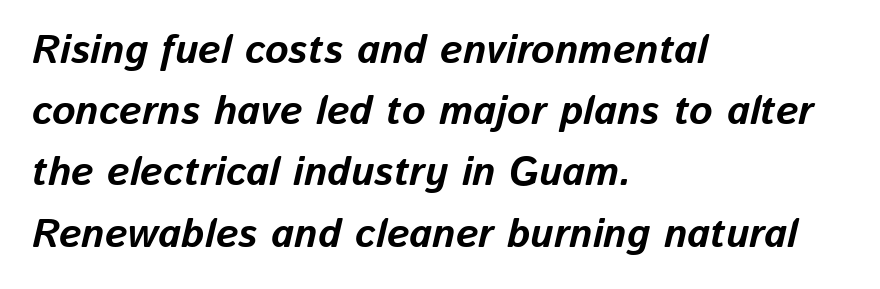
{"italic": "yes", "lean": "right", "slant_degrees": 13, "bold": "yes", "weight": "bold", "width": "normal", "stroke_contrast": "low", "x_height": "medium", "monospaced": "no", "underline": "no", "align": "left", "line_spacing": "normal", "line_spacing_ratio": 1.53, "letter_spacing": "normal", "letter_spacing_em": 0.0, "glyph_px": 40}
